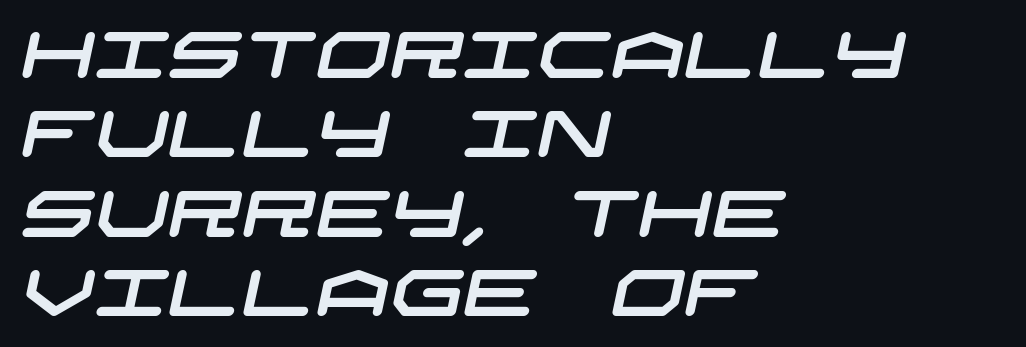
{"serif": "no", "width": "wide", "stroke_contrast": "low", "x_height": "large", "underline": "no", "align": "left", "line_spacing_ratio": 1.22, "letter_spacing": "normal", "letter_spacing_em": 0.0, "glyph_px": 65}
